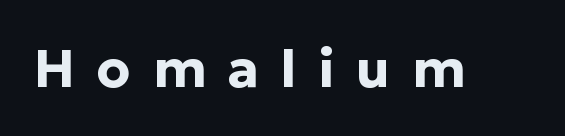
Q: Is the text bold? A: Yes.
Q: Is the text italic (slanted)? A: No, it is upright.
Q: Is the typeface a serif or a sans-serif typeface? A: Sans-serif.
Q: Is the text underlined? A: No.
Q: Is the spacing between letters normal or unusually wide? A: Unusually wide.
Q: Width (condensed, normal, or wide)? A: Normal.
Q: Stroke contrast? A: Low.
Q: x-height? A: Medium.
Q: Monospaced? A: No.
